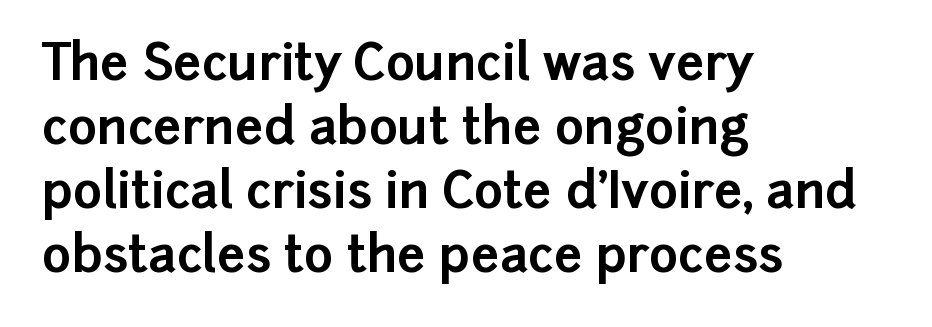
The image shows 50 px bold sans-serif type, upright; set left-aligned, normal line spacing (1.28x), normal letter spacing, not underlined; low stroke contrast and a medium x-height.
